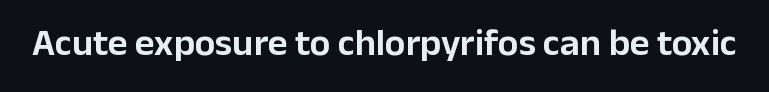
Q: Is the text italic (slanted)? A: No, it is upright.
Q: Is the typeface a serif or a sans-serif typeface? A: Sans-serif.
Q: Is the text underlined? A: No.
Q: Is the spacing between letters normal or unusually wide? A: Normal.
Q: Width (condensed, normal, or wide)? A: Normal.
Q: Stroke contrast? A: Low.
Q: x-height? A: Medium.
Q: Monospaced? A: No.
